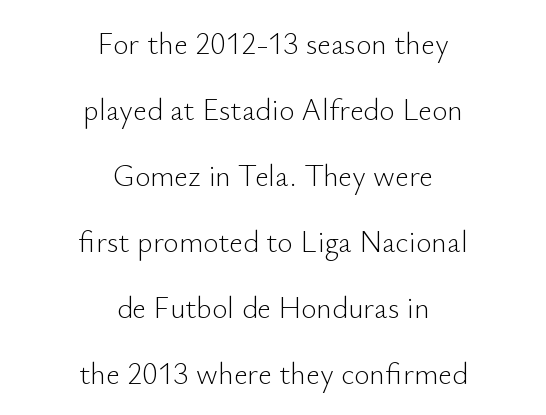
{"serif": "no", "italic": "no", "bold": "no", "weight": "light", "width": "normal", "stroke_contrast": "low", "x_height": "small", "monospaced": "no", "underline": "no", "align": "center", "line_spacing": "loose", "line_spacing_ratio": 2.2, "letter_spacing": "normal", "letter_spacing_em": 0.0, "glyph_px": 30}
